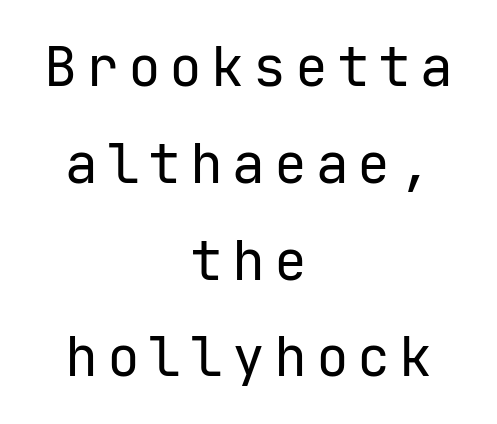
This is the regular roman posture of the typeface. Letters have the restrained weight of plain body copy at most. Every character here occupies the same horizontal width, giving the sample a typewriter-like rhythm. The string is rendered with underlining switched off. These lines are composed in type without serifs.
